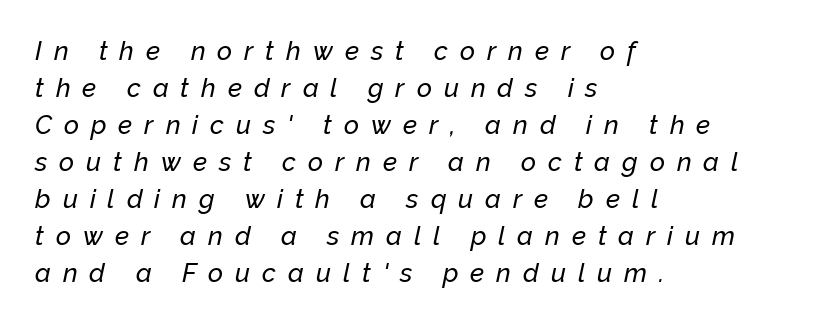
Letter spacing: wide. Just letters on the line, the space beneath them empty. The paragraph has a hard left edge and a soft right edge. This sample uses an oblique cut, with every glyph tilted off the vertical.
